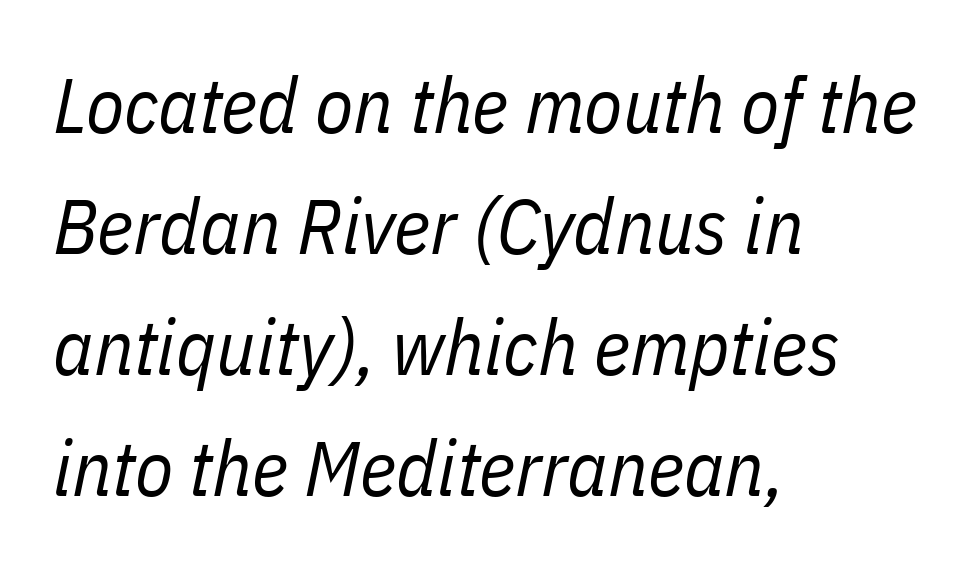
Q: Is the text bold? A: No.
Q: Is the text italic (slanted)? A: Yes, it leans right by about 11 degrees.
Q: Is the text underlined? A: No.
Q: How is the paragraph aligned? A: Left-aligned.
Q: Is the spacing between letters normal or unusually wide? A: Normal.
Q: Is the spacing between lines tight, normal or loose? A: Normal.
Q: Width (condensed, normal, or wide)? A: Condensed.
Q: Stroke contrast? A: Low.
Q: x-height? A: Medium.
Q: Monospaced? A: No.
